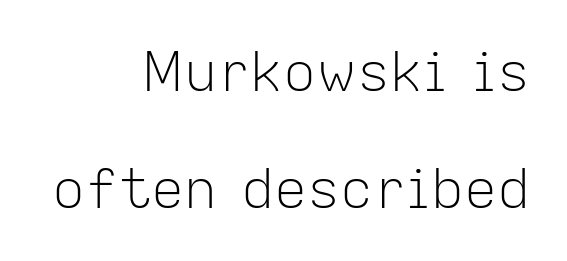
Q: Is the text bold? A: No.
Q: Is the text italic (slanted)? A: No, it is upright.
Q: Is the typeface a serif or a sans-serif typeface? A: Sans-serif.
Q: Is the text underlined? A: No.
Q: How is the paragraph aligned? A: Right-aligned.
Q: Is the spacing between letters normal or unusually wide? A: Normal.
Q: Is the spacing between lines tight, normal or loose? A: Loose.
Q: Width (condensed, normal, or wide)? A: Normal.
Q: Stroke contrast? A: Low.
Q: x-height? A: Medium.
Q: Monospaced? A: No.
